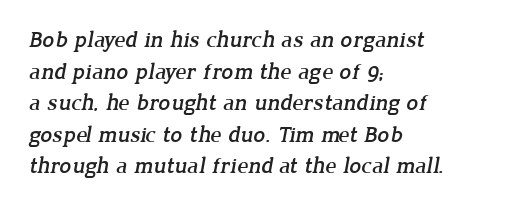
The rendering uses a moderate line-height, typical for paragraphs. A clean baseline with only descenders dipping below it. Compared with a centered layout, this one pins lines to the left instead. In terms of letterspacing, this is plain default setting.
